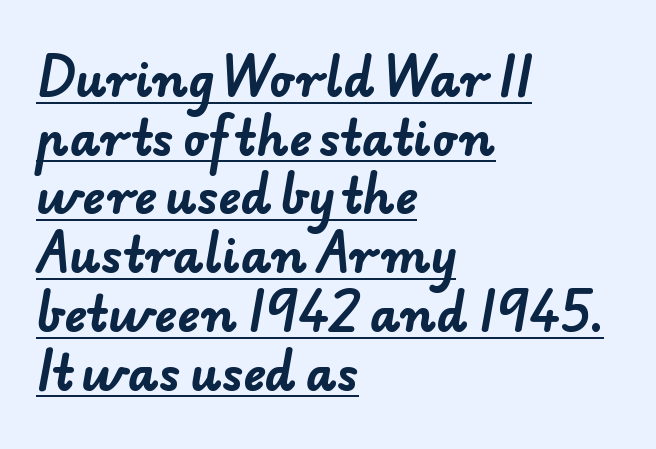
Each word holds together tightly as a unit, with standard inter-letter gaps. The string is rendered with underlining switched on. Does the type have serifs? No, each stem ends abruptly. Do the characters align in a grid? No, the font is proportional. The passage is arranged the way most books set body copy — flush left.
